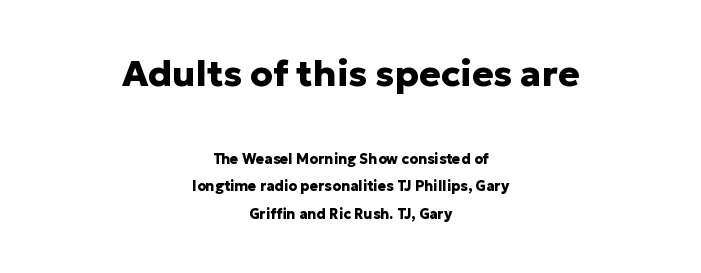
The passage shown stacks its lines with a broad gap. The passage shown is typed in a proportional face where columns would drift. Italic? Not at all — the glyphs are vertical. This is heavy type, rendered in bold. No word sits above an underline.
